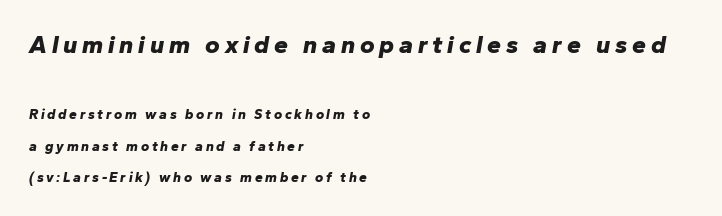
{"italic": "yes", "lean": "right", "slant_degrees": 10, "bold": "yes", "underline": "no", "align": "left", "line_spacing": "loose", "line_spacing_ratio": 2.25, "larger_block": "first", "size_ratio": 1.79, "glyph_px": 25}
